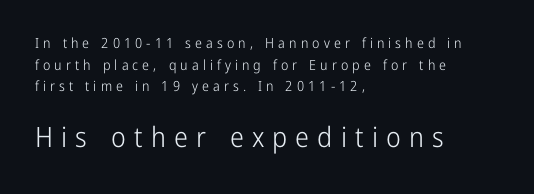
{"serif": "no", "italic": "no", "bold": "no", "weight": "light", "width": "condensed", "stroke_contrast": "low", "x_height": "medium", "monospaced": "no", "underline": "no", "align": "left", "line_spacing": "normal", "line_spacing_ratio": 1.54, "letter_spacing": "wide", "letter_spacing_em": 0.29, "larger_block": "second", "size_ratio": 2.0, "glyph_px": 28}
